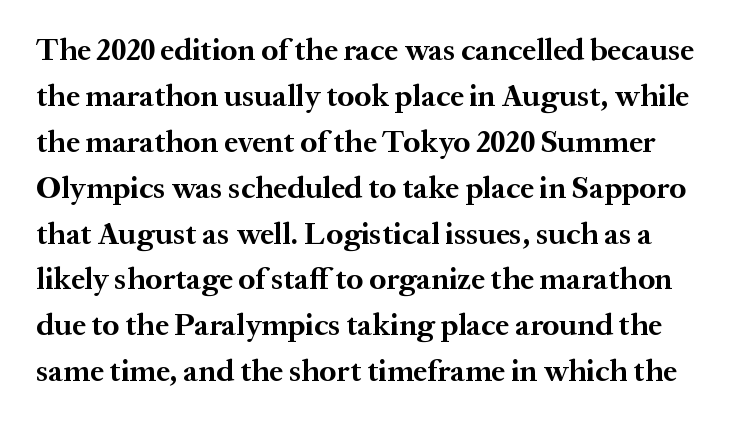
Beneath every word, the page is bare. The line-height multiplier appears to be the usual default. No extra tracking has been applied to these lines. This sample has the flowing, uneven cadence of proportional lettering.
